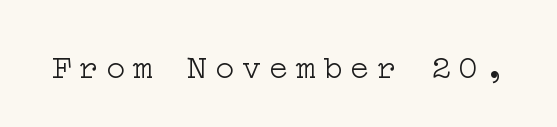
{"serif": "yes", "italic": "no", "bold": "no", "weight": "light", "width": "wide", "stroke_contrast": "low", "x_height": "medium", "underline": "no", "letter_spacing": "wide", "letter_spacing_em": 0.22, "glyph_px": 33}
